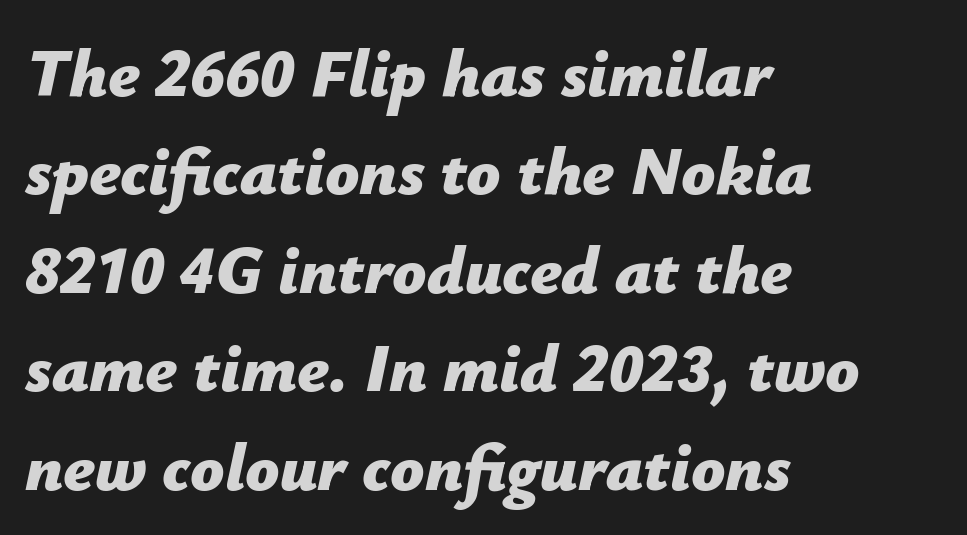
The font is running at its bold setting. Baseline-to-baseline distance is the conventional proportion of letter height. Honestly, there is no underline to notice here at all. You can tell it's italic because the verticals aren't actually vertical. Reading down the block, your eye returns to a fixed left position each line.
